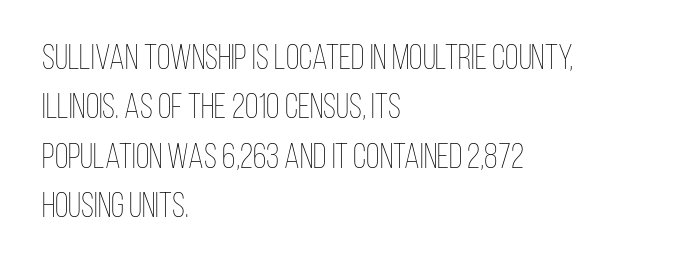
Left-aligned paragraph, ragged on the right. The typography opts for an upright posture over an oblique one. Each letter keeps its own natural width here, so spacing adapts to shape. No extra tracking has been applied to these lines. Bare-footed words on every line. This block has exactly the height ordinary leading produces.
